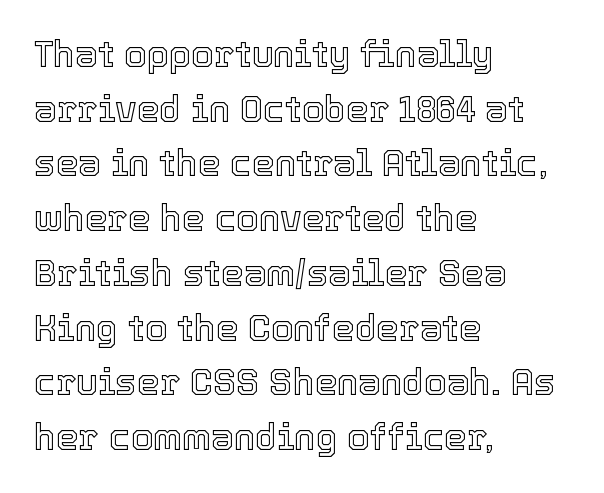
{"italic": "no", "width": "normal", "x_height": "medium", "monospaced": "no", "underline": "no", "align": "left", "line_spacing": "normal", "line_spacing_ratio": 1.52, "letter_spacing": "normal", "letter_spacing_em": 0.0, "glyph_px": 36}
